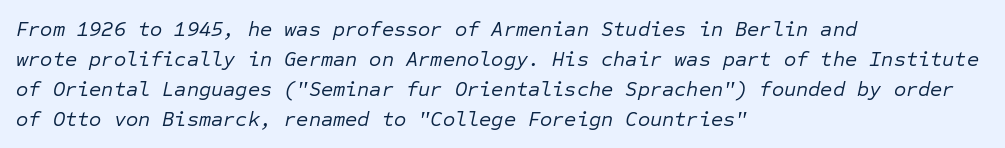
Q: Is the text bold? A: No.
Q: Is the text italic (slanted)? A: Yes, it leans right by about 12 degrees.
Q: Is the text underlined? A: No.
Q: How is the paragraph aligned? A: Left-aligned.
Q: Is the spacing between letters normal or unusually wide? A: Normal.
Q: Is the spacing between lines tight, normal or loose? A: Normal.
